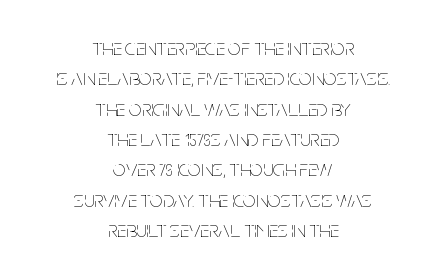
A student would call this center alignment; a typographer would say set centered. The letters stand straight up with perfectly vertical stems. Each new line begins a customary step beneath the previous one. This rendering leaves character spacing at its baseline value. The face looks like a standard text weight, possibly lighter.
